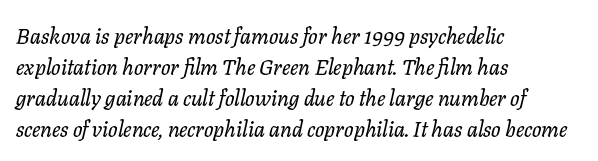
Q: Is the text italic (slanted)? A: Yes, it leans right by about 11 degrees.
Q: Is the text underlined? A: No.
Q: How is the paragraph aligned? A: Left-aligned.
Q: Is the spacing between letters normal or unusually wide? A: Normal.
Q: Is the spacing between lines tight, normal or loose? A: Normal.
